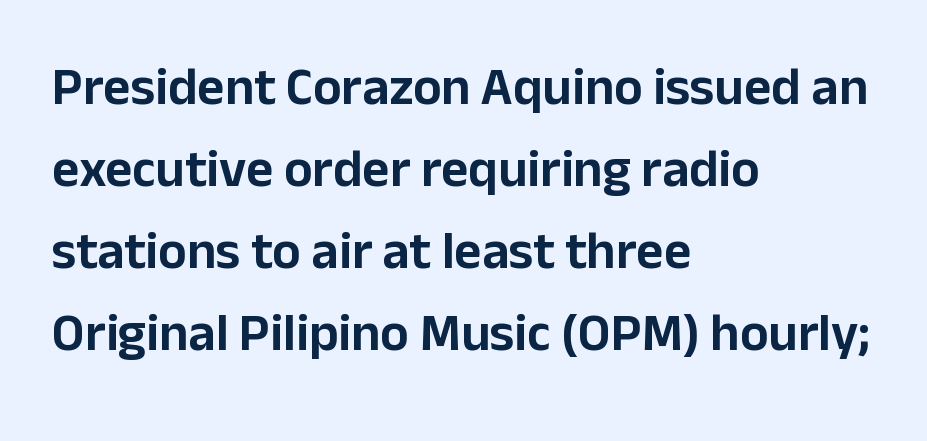
{"serif": "no", "italic": "no", "width": "normal", "stroke_contrast": "low", "x_height": "medium", "monospaced": "no", "underline": "no", "align": "left", "line_spacing": "normal", "line_spacing_ratio": 1.55, "letter_spacing": "normal", "letter_spacing_em": 0.0, "glyph_px": 53}
